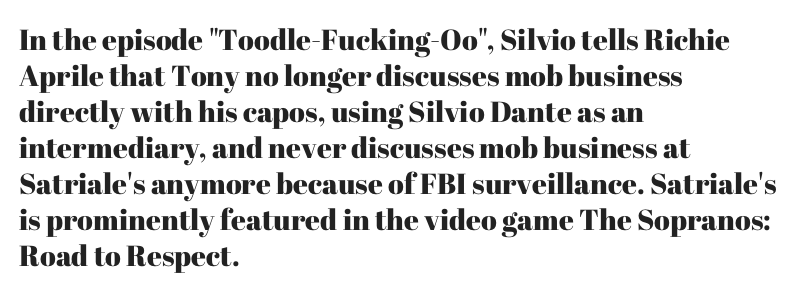
The image shows 29 px serif type, upright; set left-aligned, line spacing 1.24x, normal letter spacing, not underlined; high stroke contrast and a medium x-height.
